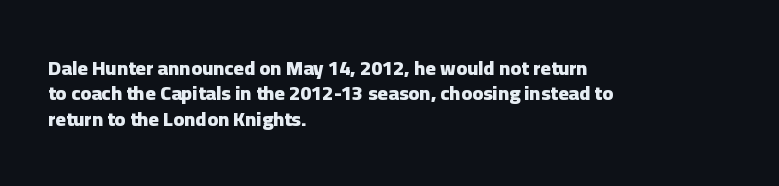
Q: Is the text bold? A: Yes.
Q: Is the text italic (slanted)? A: No, it is upright.
Q: Is the text underlined? A: No.
Q: How is the paragraph aligned? A: Left-aligned.
Q: Is the spacing between letters normal or unusually wide? A: Normal.
Q: Is the spacing between lines tight, normal or loose? A: Normal.
